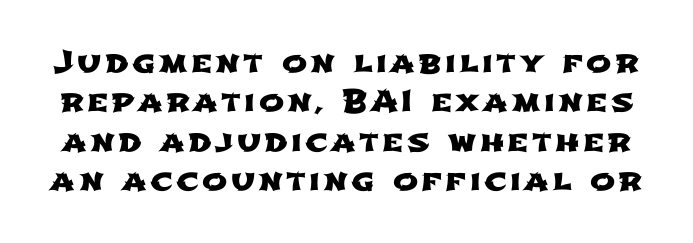
{"serif": "no", "width": "wide", "stroke_contrast": "low", "x_height": "medium", "monospaced": "no", "underline": "no", "line_spacing": "normal", "line_spacing_ratio": 1.31, "glyph_px": 30}
